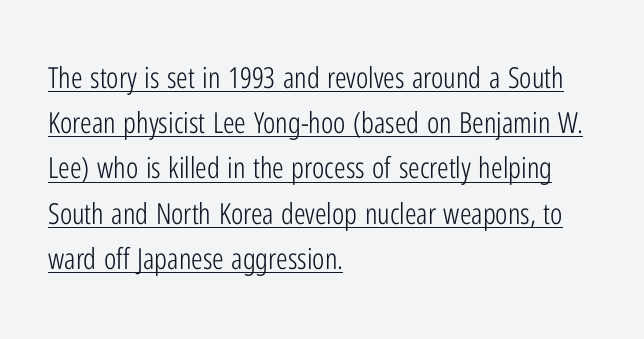
Q: Is the text bold? A: No.
Q: Is the text italic (slanted)? A: No, it is upright.
Q: Is the typeface a serif or a sans-serif typeface? A: Sans-serif.
Q: Is the text underlined? A: Yes.
Q: How is the paragraph aligned? A: Left-aligned.
Q: Is the spacing between letters normal or unusually wide? A: Normal.
Q: Is the spacing between lines tight, normal or loose? A: Normal.
Q: Width (condensed, normal, or wide)? A: Condensed.
Q: Stroke contrast? A: Low.
Q: x-height? A: Medium.
Q: Monospaced? A: No.
